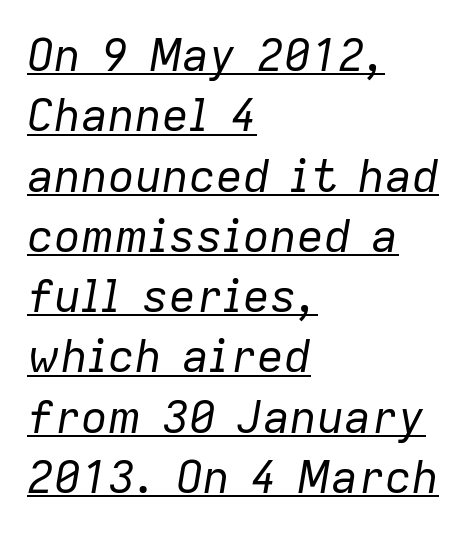
Each line of the rendering has a horizontal stroke beneath the glyphs. Line beginnings align vertically; line endings do not. These lines keep a tight, regular rhythm from letter to letter. In terms of leading, this rendering sits right in the middle. The rendering uses natural spacing where letterforms have individual widths.
